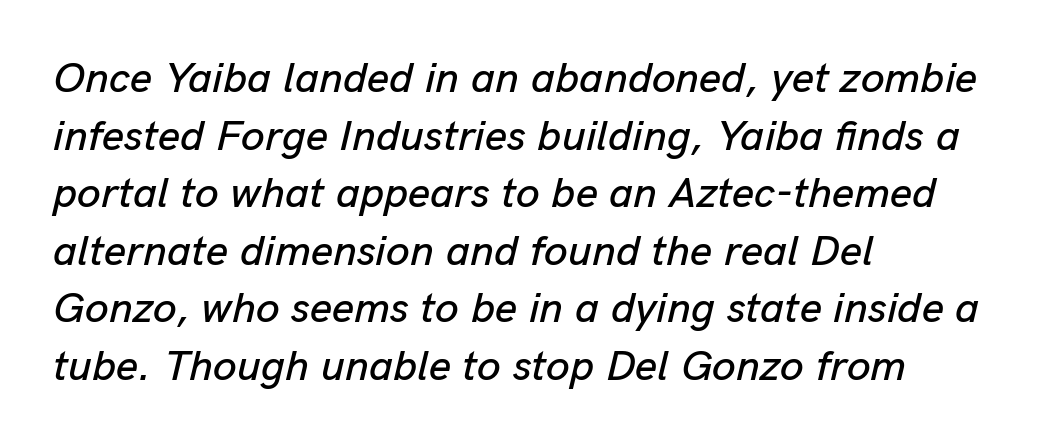
Q: Is the text italic (slanted)? A: Yes, it leans right by about 13 degrees.
Q: Is the text underlined? A: No.
Q: How is the paragraph aligned? A: Left-aligned.
Q: Is the spacing between letters normal or unusually wide? A: Normal.
Q: Is the spacing between lines tight, normal or loose? A: Normal.
Q: Width (condensed, normal, or wide)? A: Normal.
Q: Stroke contrast? A: Low.
Q: x-height? A: Medium.
Q: Monospaced? A: No.
